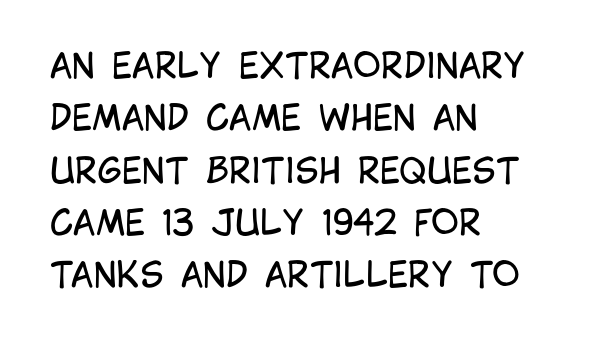
{"serif": "no", "italic": "no", "bold": "no", "weight": "regular", "width": "condensed", "stroke_contrast": "low", "x_height": "large", "monospaced": "no", "underline": "no", "align": "left", "line_spacing": "normal", "line_spacing_ratio": 1.54, "letter_spacing": "normal", "letter_spacing_em": 0.0, "glyph_px": 34}
